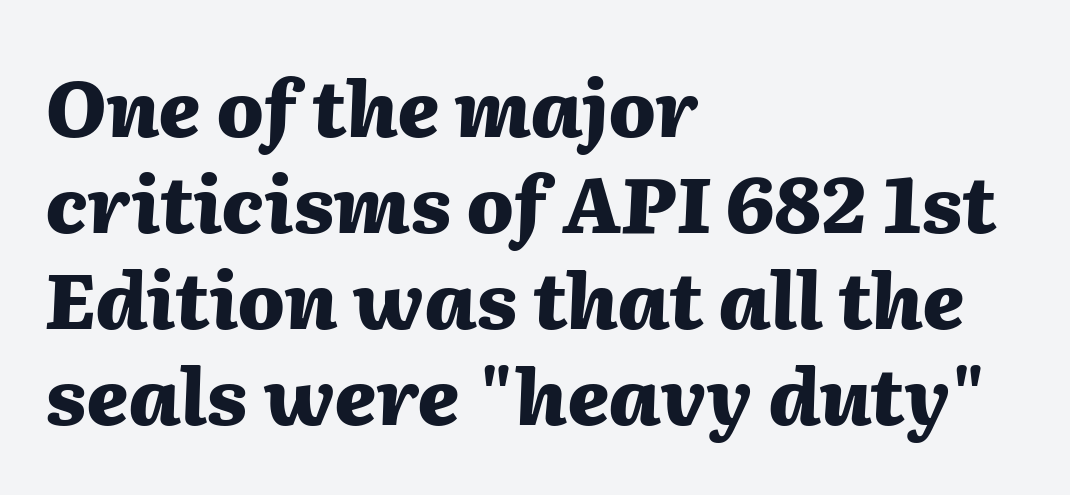
{"italic": "yes", "lean": "right", "slant_degrees": 2, "bold": "yes", "weight": "heavy", "width": "normal", "stroke_contrast": "medium", "x_height": "medium", "monospaced": "no", "underline": "no", "align": "left", "line_spacing_ratio": 1.23, "letter_spacing": "normal", "letter_spacing_em": 0.0, "glyph_px": 78}
